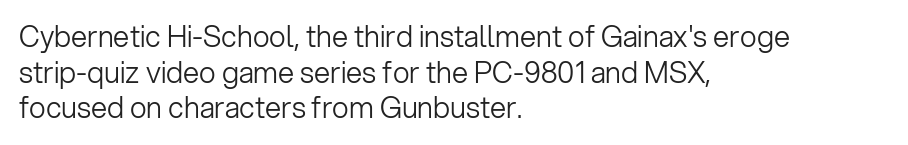
It's the straight-up-and-down kind of type. Lines of text with bare space underneath. Horizontal alignment here is leftward, the default for most running prose. Each letter keeps its own natural width here, so spacing adapts to shape. No feet cap the strokes, marking this as sans-serif type. The typesetting does not lean heavy: it is not bold.
